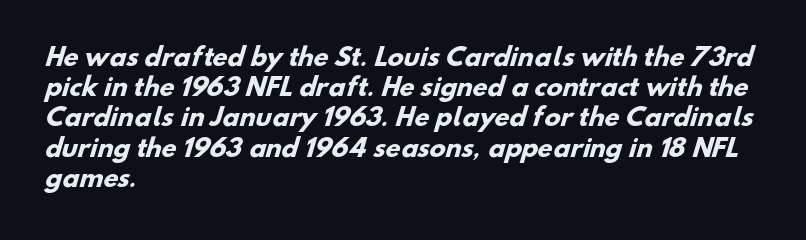
{"bold": "yes", "underline": "no", "align": "left", "line_spacing": "normal", "line_spacing_ratio": 1.26, "letter_spacing": "normal", "letter_spacing_em": 0.0, "glyph_px": 24}
